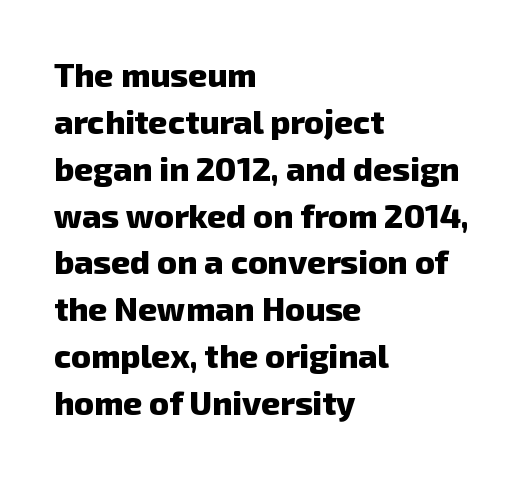
{"serif": "no", "bold": "yes", "weight": "heavy", "width": "normal", "stroke_contrast": "low", "x_height": "medium", "monospaced": "no", "underline": "no", "align": "left", "line_spacing": "normal", "line_spacing_ratio": 1.42, "letter_spacing": "normal", "letter_spacing_em": 0.0, "glyph_px": 33}
